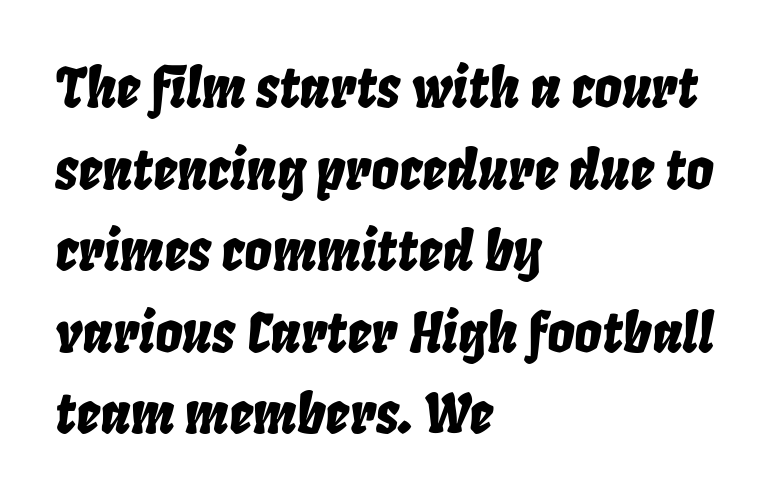
Q: Is the text italic (slanted)? A: Yes, it leans right by about 8 degrees.
Q: Is the text underlined? A: No.
Q: How is the paragraph aligned? A: Left-aligned.
Q: Is the spacing between letters normal or unusually wide? A: Normal.
Q: Is the spacing between lines tight, normal or loose? A: Normal.
Q: Width (condensed, normal, or wide)? A: Condensed.
Q: Stroke contrast? A: Low.
Q: x-height? A: Large.
Q: Monospaced? A: No.
